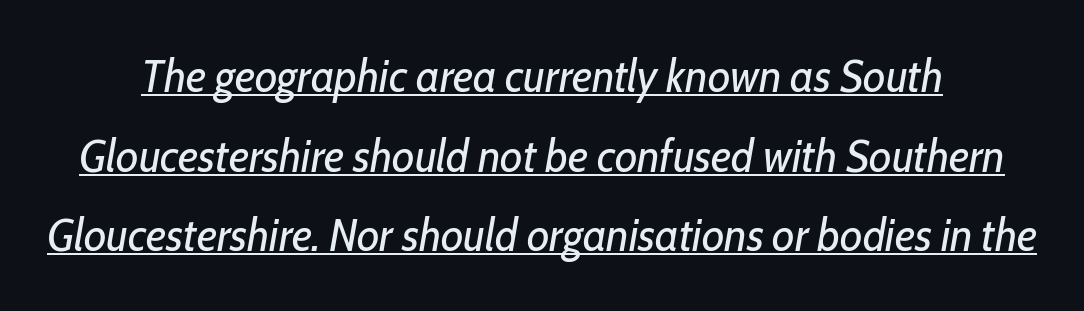
Weight: in the light-to-regular range. The rendering uses the underline text-decoration. Here the glyphs are tracked normally, forming tight word shapes. Varying glyph widths throughout — classic text-font behaviour.
